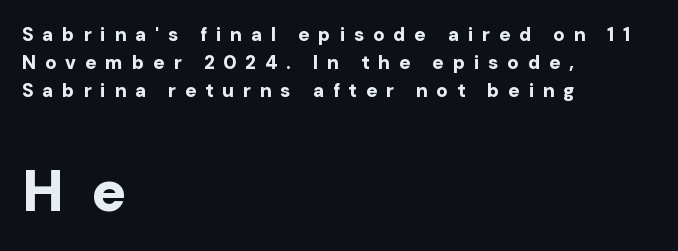
Q: Is the text bold? A: Yes.
Q: Is the text italic (slanted)? A: No, it is upright.
Q: Is the typeface a serif or a sans-serif typeface? A: Sans-serif.
Q: Is the text underlined? A: No.
Q: How is the paragraph aligned? A: Left-aligned.
Q: Is the spacing between letters normal or unusually wide? A: Unusually wide.
Q: Is the spacing between lines tight, normal or loose? A: Normal.
Q: Which block of text is set in a larger size, the first (top) or the second (bottom)? A: The second (bottom) one.
Q: Width (condensed, normal, or wide)? A: Normal.
Q: Stroke contrast? A: Low.
Q: x-height? A: Medium.
Q: Monospaced? A: No.
